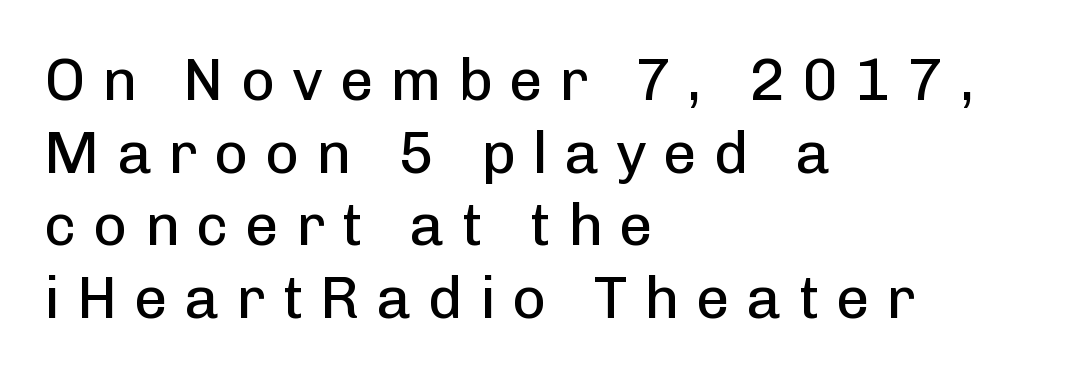
The image shows 59 px regular-weight sans-serif type, upright; set left-aligned, line spacing 1.23x, unusually wide letter spacing (+0.28 em), not underlined; low stroke contrast and a medium x-height.
